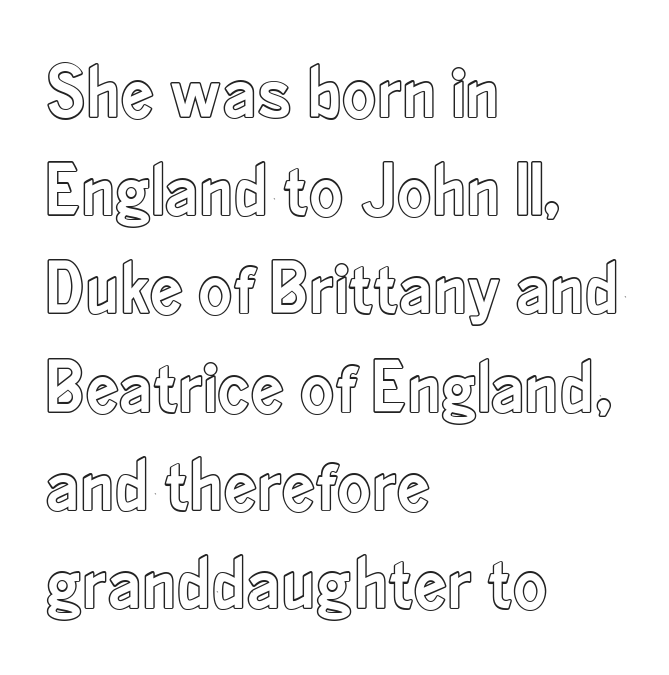
The image shows 75 px condensed type, upright; set left-aligned, normal line spacing (1.31x), normal letter spacing, not underlined; a small x-height.
